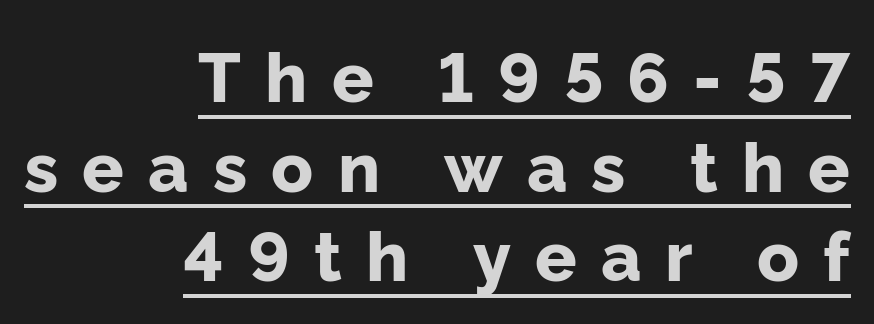
{"serif": "no", "italic": "no", "bold": "yes", "weight": "bold", "width": "normal", "stroke_contrast": "low", "x_height": "medium", "monospaced": "no", "underline": "yes", "align": "right", "line_spacing": "normal", "line_spacing_ratio": 1.3, "letter_spacing": "wide", "letter_spacing_em": 0.35, "glyph_px": 69}
